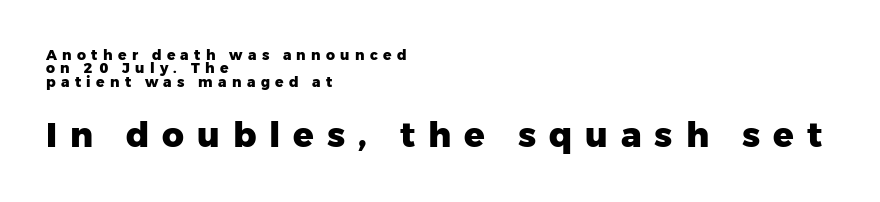
These two chunks differ in scale, with the bottom chunk taking the larger measure. Grotesque or geometric, the face here clearly has no serifs. The passage shown is emphatically bold. Is this a fixed-width face? No — the glyphs have proportional, varying widths. Display-style spreading of the glyphs; the letterfit is very open. Descenders are the only things crossing below the line.
